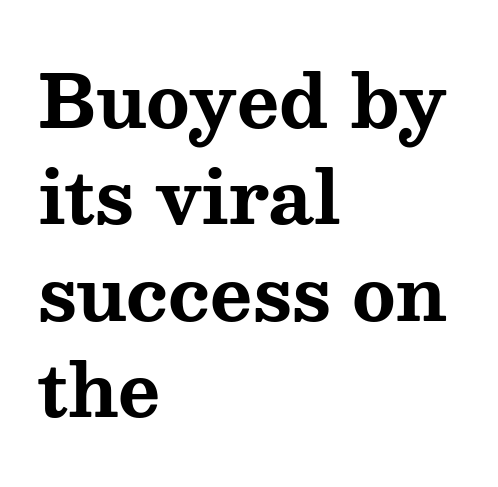
Q: Is the text bold? A: Yes.
Q: Is the text italic (slanted)? A: No, it is upright.
Q: Is the typeface a serif or a sans-serif typeface? A: Serif.
Q: Is the text underlined? A: No.
Q: How is the paragraph aligned? A: Left-aligned.
Q: Is the spacing between letters normal or unusually wide? A: Normal.
Q: Is the spacing between lines tight, normal or loose? A: Normal.
Q: Width (condensed, normal, or wide)? A: Wide.
Q: Stroke contrast? A: Medium.
Q: x-height? A: Medium.
Q: Monospaced? A: No.
